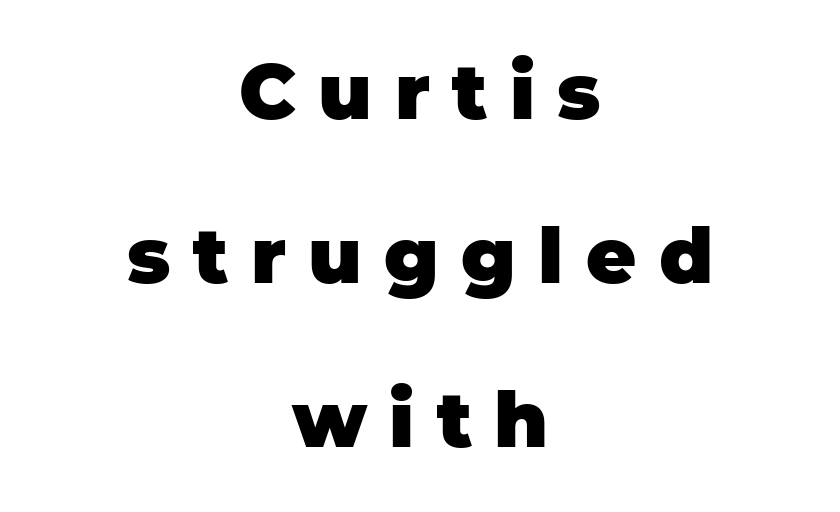
{"serif": "no", "italic": "no", "bold": "yes", "weight": "heavy", "width": "normal", "stroke_contrast": "low", "x_height": "large", "monospaced": "no", "underline": "no", "align": "center", "line_spacing": "loose", "line_spacing_ratio": 2.13, "letter_spacing": "wide", "letter_spacing_em": 0.29, "glyph_px": 77}
